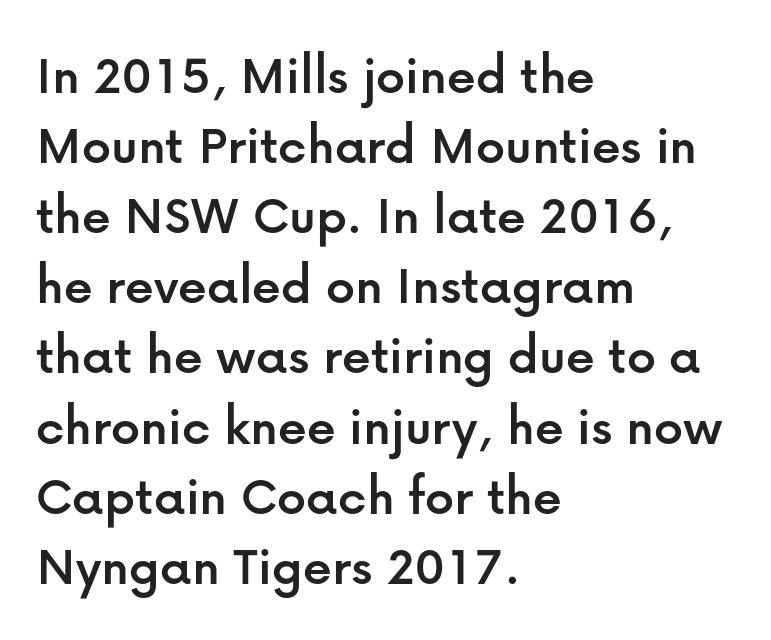
The image shows 57 px sans-serif type, upright; set left-aligned, line spacing 1.23x, normal letter spacing, not underlined; low stroke contrast and a medium x-height.
